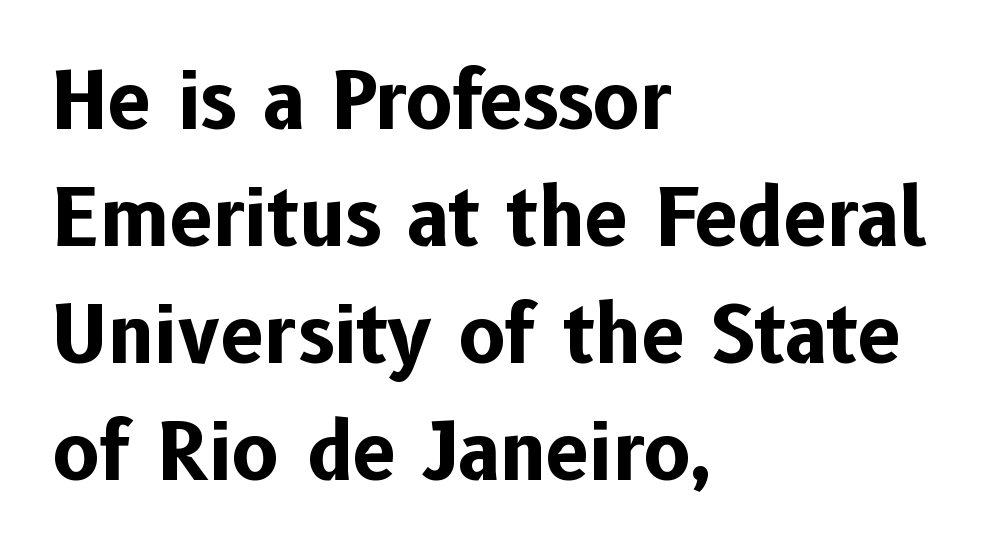
Q: Is the text bold? A: Yes.
Q: Is the text italic (slanted)? A: No, it is upright.
Q: Is the typeface a serif or a sans-serif typeface? A: Sans-serif.
Q: Is the text underlined? A: No.
Q: How is the paragraph aligned? A: Left-aligned.
Q: Is the spacing between letters normal or unusually wide? A: Normal.
Q: Is the spacing between lines tight, normal or loose? A: Normal.
Q: Width (condensed, normal, or wide)? A: Normal.
Q: Stroke contrast? A: Low.
Q: x-height? A: Medium.
Q: Monospaced? A: No.
